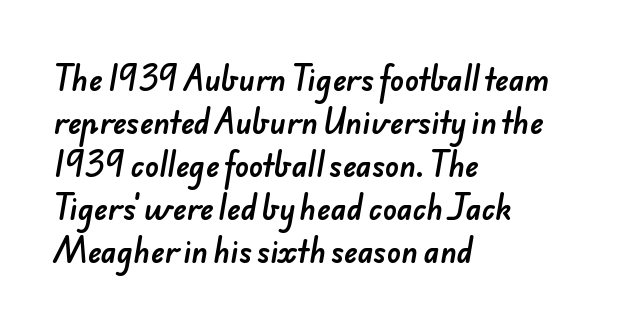
{"serif": "no", "width": "normal", "stroke_contrast": "low", "x_height": "small", "monospaced": "no", "underline": "no", "align": "left", "line_spacing": "normal", "line_spacing_ratio": 1.48, "letter_spacing": "normal", "letter_spacing_em": 0.0, "glyph_px": 29}
